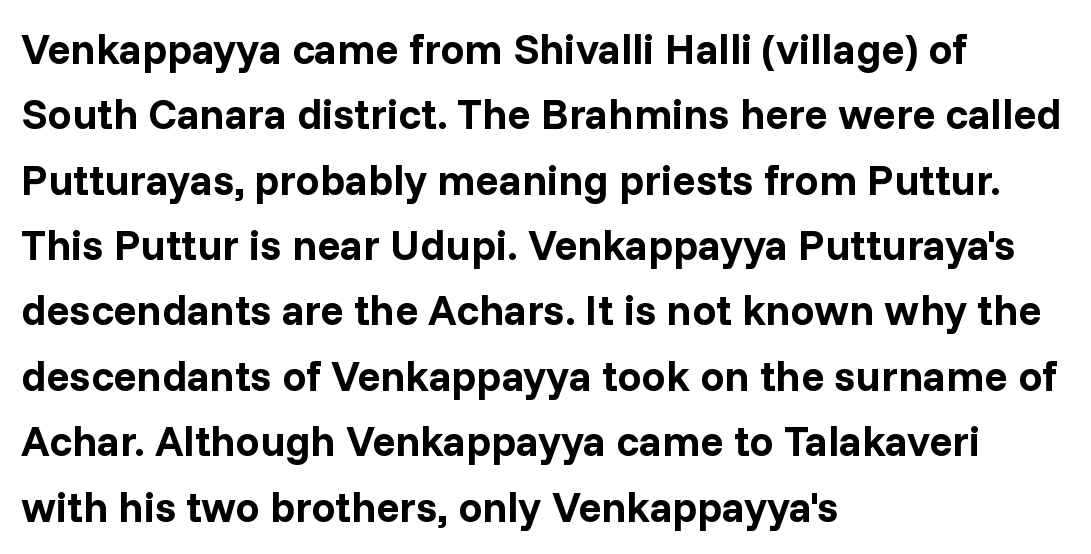
The passage shown has conventional tracking throughout. As a designer I'd log this as weight 700, bold. In terms of leading, this rendering sits right in the middle. What kind of face is this? One without serifs — a sans.
